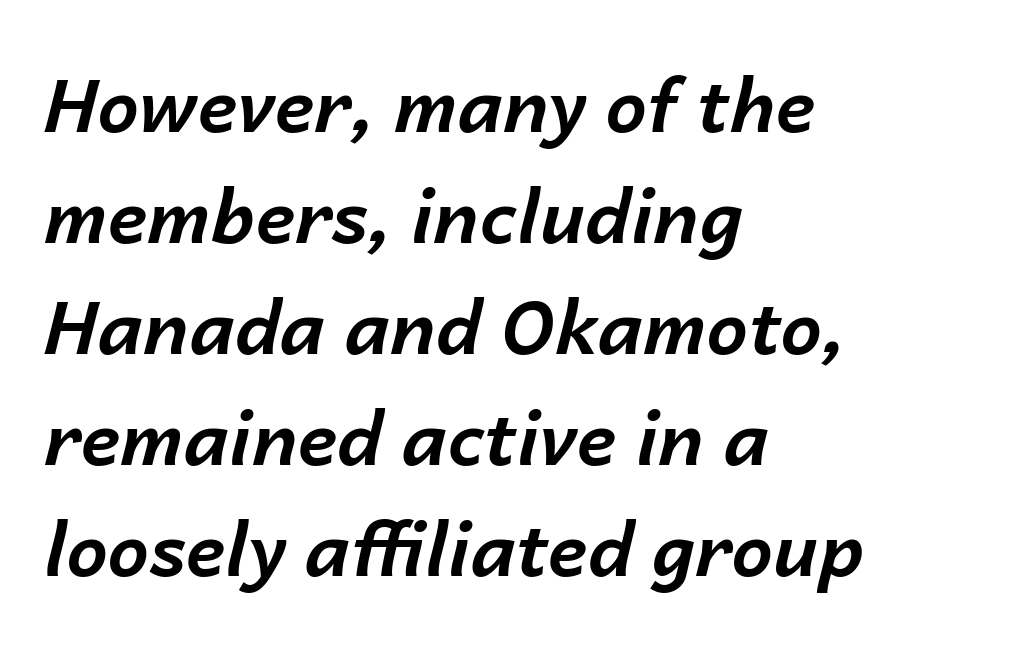
Q: Is the text bold? A: Yes.
Q: Is the text italic (slanted)? A: Yes, it leans right by about 14 degrees.
Q: Is the text underlined? A: No.
Q: How is the paragraph aligned? A: Left-aligned.
Q: Is the spacing between letters normal or unusually wide? A: Normal.
Q: Is the spacing between lines tight, normal or loose? A: Normal.
Q: Width (condensed, normal, or wide)? A: Normal.
Q: Stroke contrast? A: Low.
Q: x-height? A: Medium.
Q: Monospaced? A: No.
